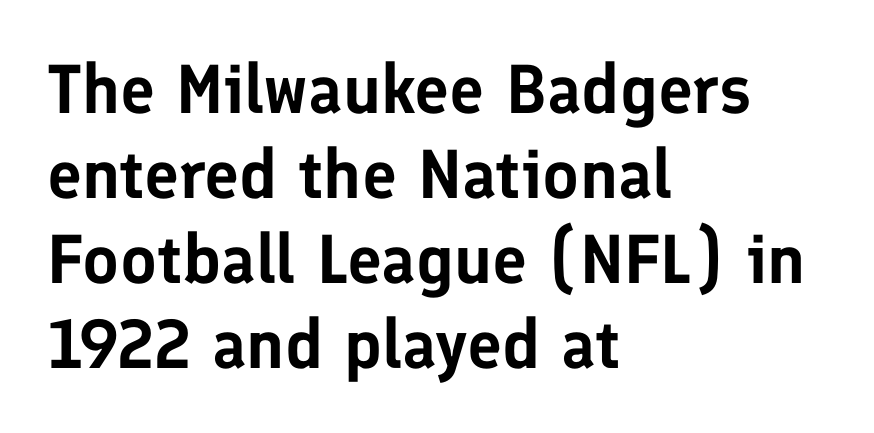
The image shows 69 px sans-serif type, upright; set left-aligned, line spacing 1.23x, normal letter spacing, not underlined; low stroke contrast and a medium x-height.
